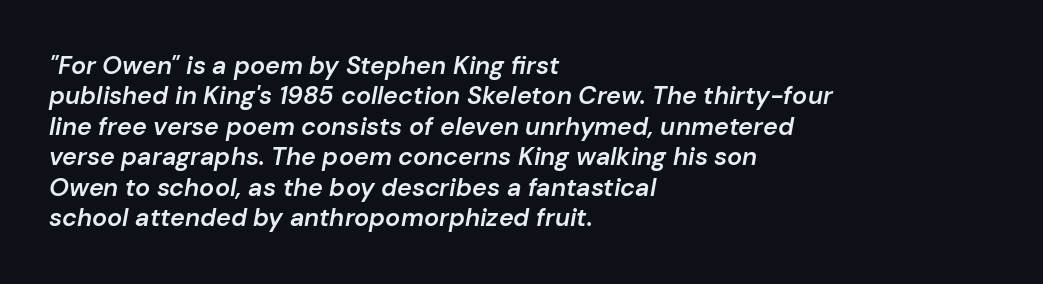
Q: Is the text bold? A: Semi-bold.
Q: Is the text italic (slanted)? A: Yes, it leans right by about 10 degrees.
Q: Is the text underlined? A: No.
Q: How is the paragraph aligned? A: Left-aligned.
Q: Is the spacing between letters normal or unusually wide? A: Normal.
